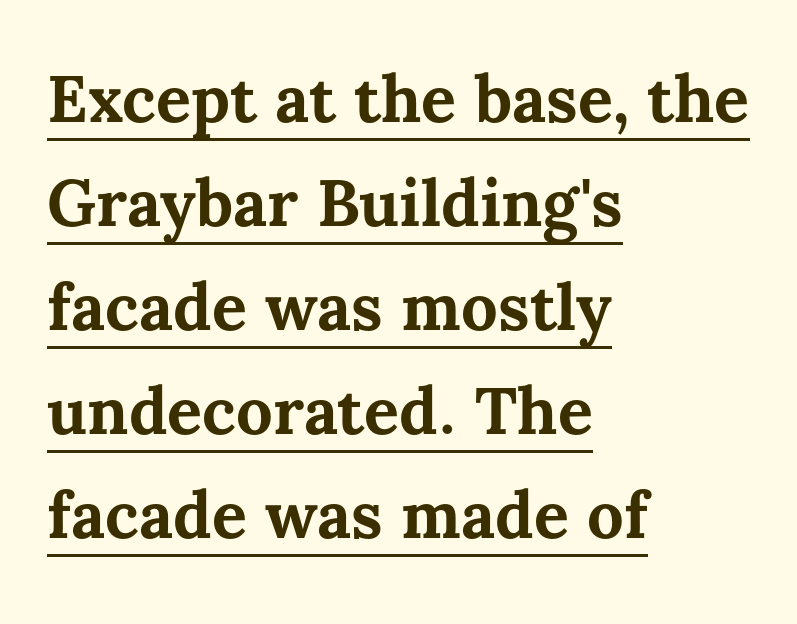
The type is set solid horizontally, with unmodified tracking. If you measured baseline to baseline, you'd find a middling distance. The passage shown is typed in a proportional face where columns would drift. Upright lettering throughout. Heavy-handed strokes throughout: this text is bold.
